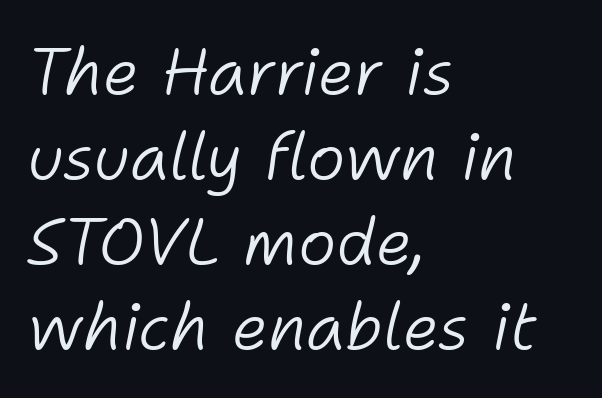
The image shows 65 px light type, italic (leaning right); set left-aligned, normal line spacing (1.31x), normal letter spacing, not underlined; low stroke contrast and a medium x-height.
